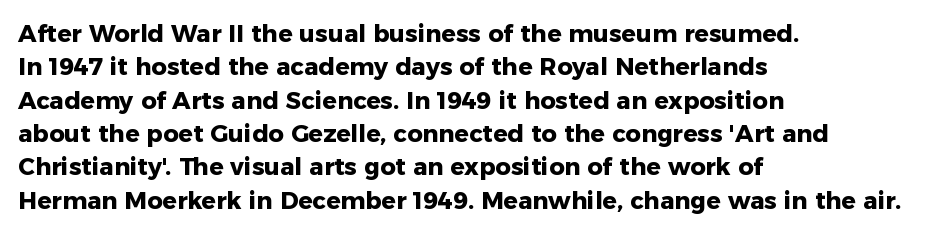
Q: Is the text bold? A: Yes.
Q: Is the text italic (slanted)? A: No, it is upright.
Q: Is the text underlined? A: No.
Q: How is the paragraph aligned? A: Left-aligned.
Q: Is the spacing between letters normal or unusually wide? A: Normal.
Q: Is the spacing between lines tight, normal or loose? A: Normal.
